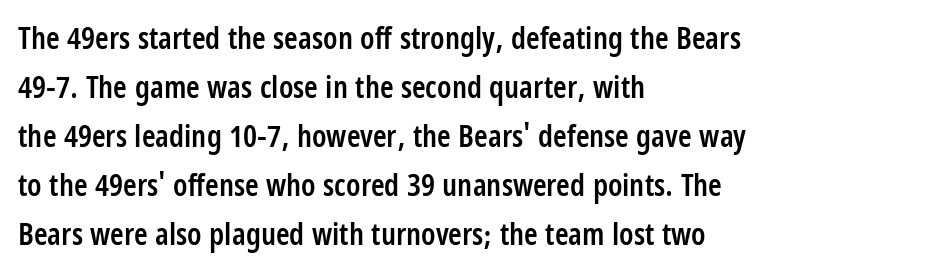
{"serif": "no", "italic": "no", "bold": "semi", "weight": "semibold", "width": "condensed", "stroke_contrast": "low", "x_height": "large", "monospaced": "no", "underline": "no", "align": "left", "line_spacing": "normal", "line_spacing_ratio": 1.58, "letter_spacing": "normal", "letter_spacing_em": 0.0, "glyph_px": 31}
